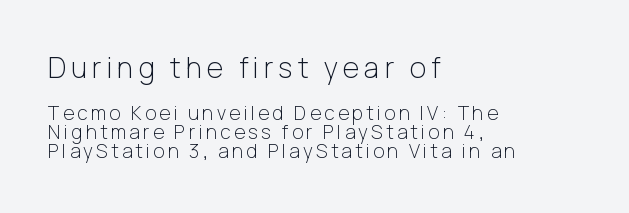
{"serif": "no", "italic": "no", "bold": "no", "weight": "light", "width": "normal", "stroke_contrast": "low", "x_height": "medium", "monospaced": "no", "underline": "no", "align": "left", "line_spacing": "tight", "line_spacing_ratio": 1.01, "larger_block": "first", "size_ratio": 1.47, "glyph_px": 28}
